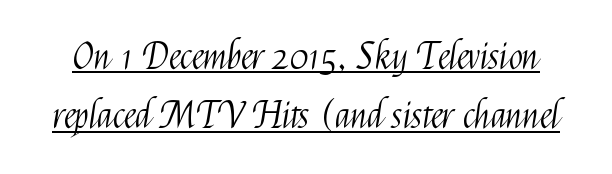
Regarding serifs, this sample does without them. Students, observe the line beneath the letters — that is underlining. This sample keeps an unexceptional amount of space between lines. Varying glyph widths throughout — classic text-font behaviour.
